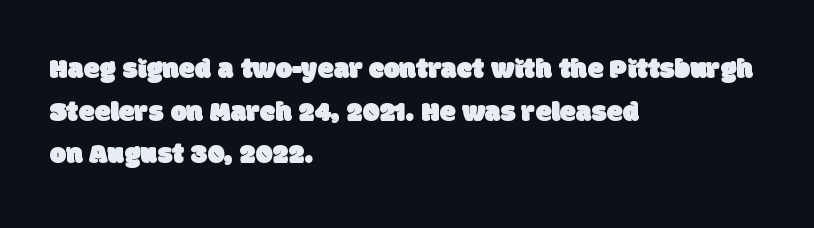
Q: Is the typeface a serif or a sans-serif typeface? A: Sans-serif.
Q: Is the text underlined? A: No.
Q: How is the paragraph aligned? A: Left-aligned.
Q: Is the spacing between letters normal or unusually wide? A: Normal.
Q: Is the spacing between lines tight, normal or loose? A: Normal.
Q: Width (condensed, normal, or wide)? A: Normal.
Q: Stroke contrast? A: Low.
Q: x-height? A: Large.
Q: Monospaced? A: No.
